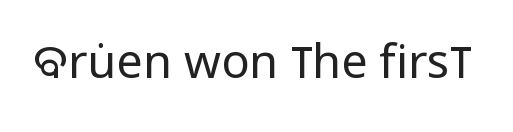
{"serif": "no", "italic": "no", "bold": "no", "weight": "regular", "width": "condensed", "stroke_contrast": "low", "x_height": "large", "monospaced": "no", "underline": "no", "letter_spacing": "normal", "letter_spacing_em": 0.0, "glyph_px": 47}
